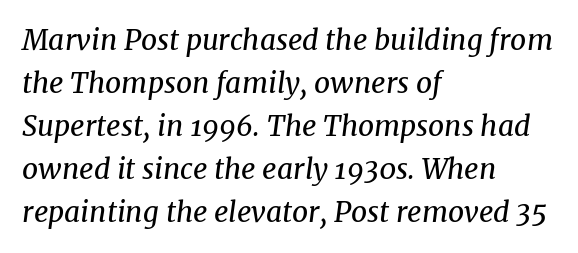
The image shows 28 px regular-weight serif type, italic (leaning right); set left-aligned, normal line spacing (1.54x), normal letter spacing, not underlined; medium stroke contrast and a medium x-height.
